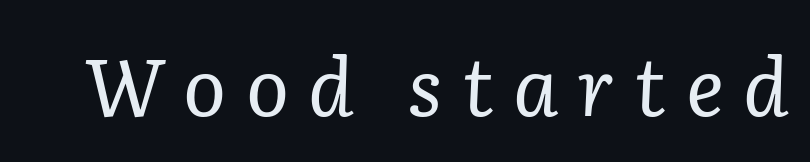
This rendering features lettering with no underline. Proportional: the letters do not fall into vertical columns. The rendering shows small feet on the letterforms — a serif design. This sample uses expanded letter spacing, leaving extra air between glyphs. An italicized treatment has been applied to the whole sample.
